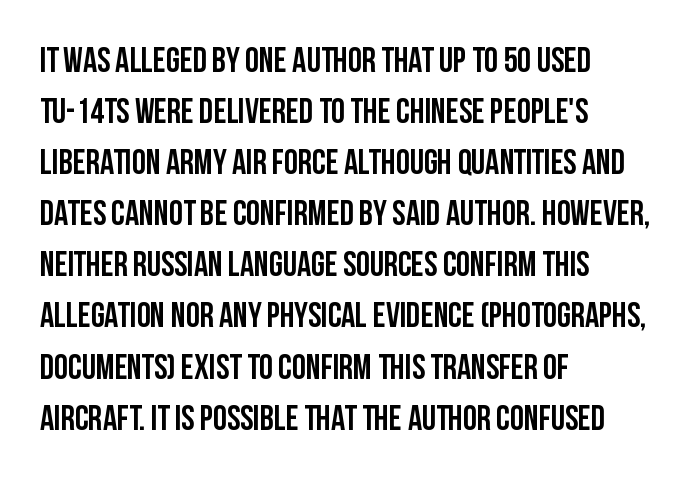
The image shows 35 px semibold, condensed sans-serif type, upright; set left-aligned, normal line spacing (1.46x), normal letter spacing, not underlined; low stroke contrast and a large x-height.
